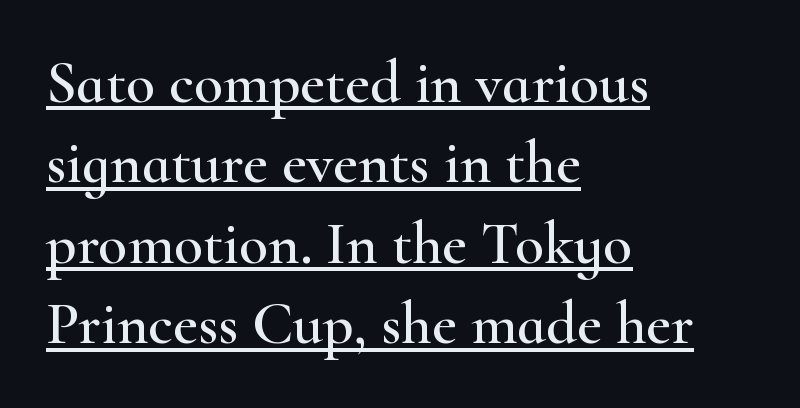
{"serif": "yes", "italic": "no", "width": "wide", "stroke_contrast": "high", "x_height": "small", "monospaced": "no", "underline": "yes", "align": "left", "line_spacing": "normal", "line_spacing_ratio": 1.34, "letter_spacing": "normal", "letter_spacing_em": 0.0, "glyph_px": 60}
